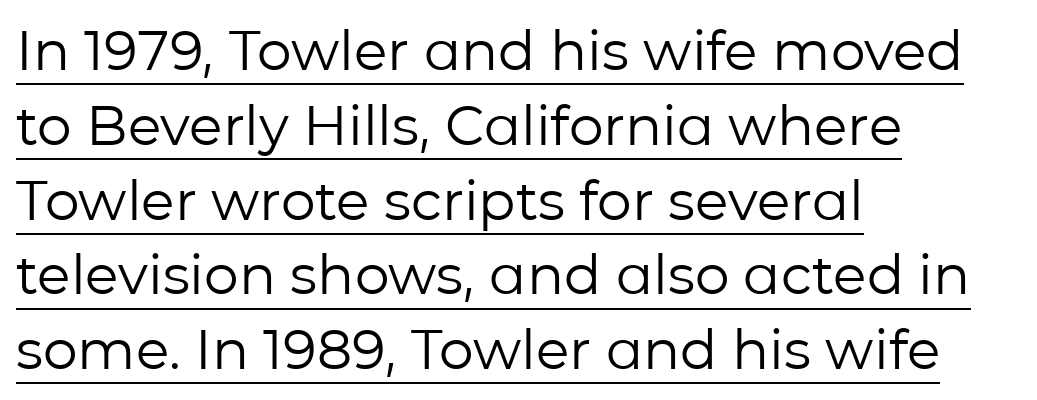
{"serif": "no", "italic": "no", "bold": "no", "weight": "regular", "width": "normal", "stroke_contrast": "low", "x_height": "medium", "monospaced": "no", "underline": "yes", "align": "left", "line_spacing": "normal", "line_spacing_ratio": 1.36, "letter_spacing": "normal", "letter_spacing_em": 0.0, "glyph_px": 55}
